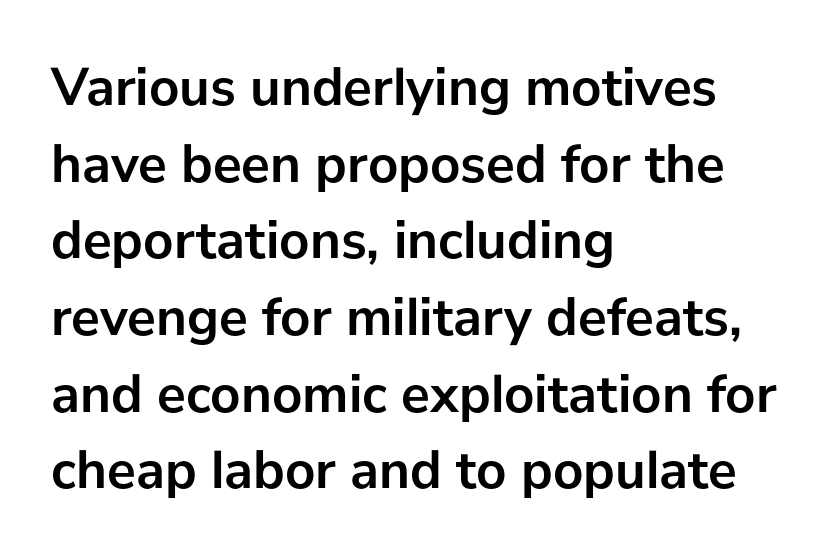
This is heavy type, rendered in bold. Plain, unruled lines of type. Nothing unusual about the tracking: characters are spaced as the font intends. The type sits square on the baseline with zero lean.
